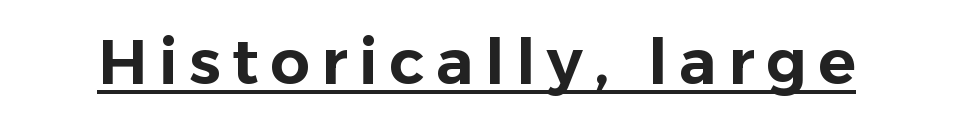
{"serif": "no", "italic": "no", "width": "normal", "stroke_contrast": "low", "x_height": "medium", "monospaced": "no", "underline": "yes", "glyph_px": 63}
